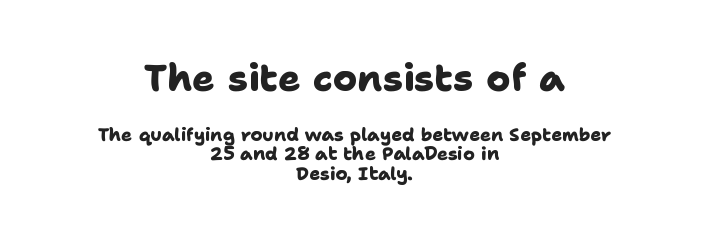
The image shows 37 px heavy sans-serif type; set centered, tight line spacing (1.07x), normal letter spacing, not underlined; the first (top) block is 2.06x larger; low stroke contrast and a medium x-height.
